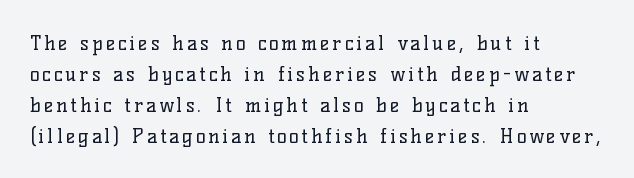
Q: Is the text bold? A: No.
Q: Is the text italic (slanted)? A: No, it is upright.
Q: Is the text underlined? A: No.
Q: How is the paragraph aligned? A: Left-aligned.
Q: Is the spacing between lines tight, normal or loose? A: Normal.
